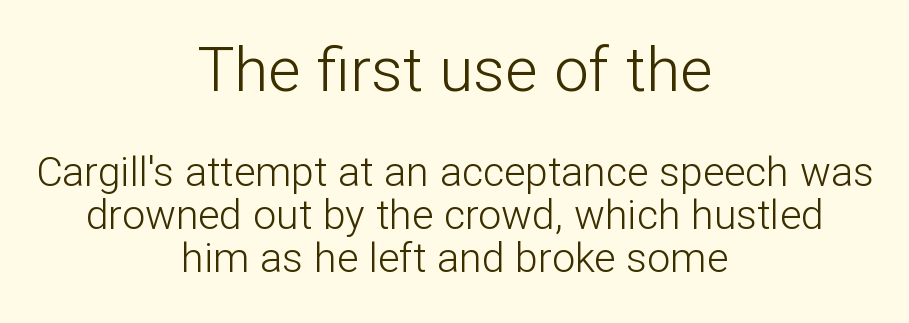
Q: Is the text bold? A: No.
Q: Is the text italic (slanted)? A: No, it is upright.
Q: Is the typeface a serif or a sans-serif typeface? A: Sans-serif.
Q: Is the text underlined? A: No.
Q: How is the paragraph aligned? A: Centered.
Q: Is the spacing between letters normal or unusually wide? A: Normal.
Q: Is the spacing between lines tight, normal or loose? A: Tight.
Q: Which block of text is set in a larger size, the first (top) or the second (bottom)? A: The first (top) one.
Q: Width (condensed, normal, or wide)? A: Normal.
Q: Stroke contrast? A: Low.
Q: x-height? A: Medium.
Q: Monospaced? A: No.
